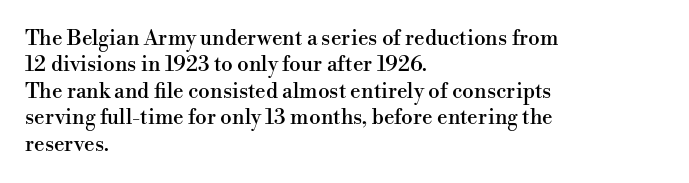
The image shows 21 px text type, upright; set left-aligned, normal line spacing (1.26x), normal letter spacing, not underlined.
